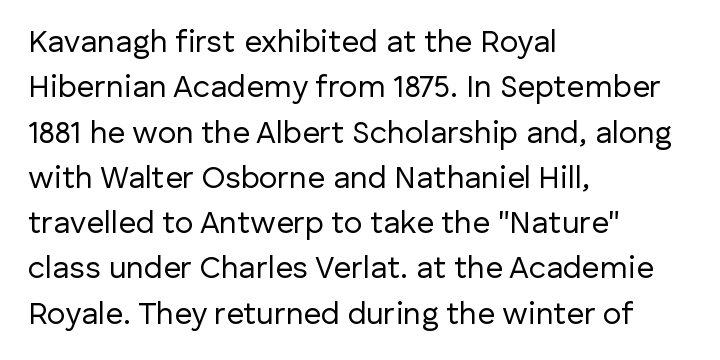
Q: Is the text bold? A: No.
Q: Is the text italic (slanted)? A: No, it is upright.
Q: Is the typeface a serif or a sans-serif typeface? A: Sans-serif.
Q: Is the text underlined? A: No.
Q: How is the paragraph aligned? A: Left-aligned.
Q: Is the spacing between letters normal or unusually wide? A: Normal.
Q: Is the spacing between lines tight, normal or loose? A: Normal.
Q: Width (condensed, normal, or wide)? A: Normal.
Q: Stroke contrast? A: Low.
Q: x-height? A: Medium.
Q: Monospaced? A: No.
